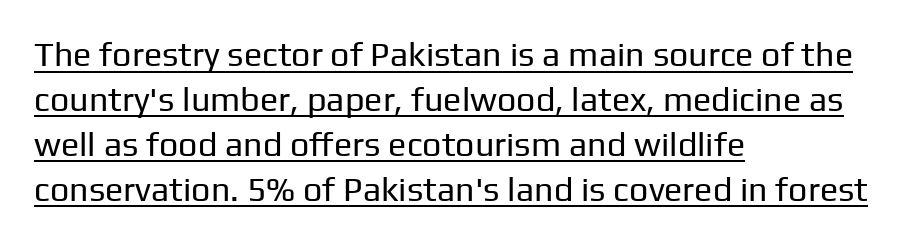
{"serif": "no", "italic": "no", "bold": "no", "weight": "regular", "width": "normal", "stroke_contrast": "low", "x_height": "medium", "monospaced": "no", "underline": "yes", "align": "left", "line_spacing": "normal", "line_spacing_ratio": 1.32, "letter_spacing": "normal", "letter_spacing_em": 0.0, "glyph_px": 34}
